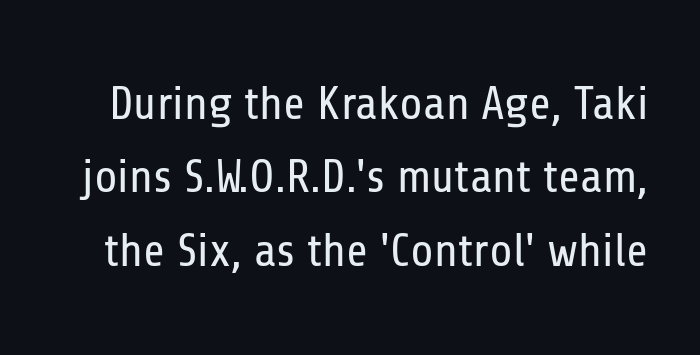
Honestly, the letter spacing is just normal — you wouldn't notice it. The face used here is proportionally spaced, like ordinary book or web type. This sample uses an upright cut, with every glyph sitting square on the baseline. Reading down the column, the eye jumps a familiar distance to each next line.
